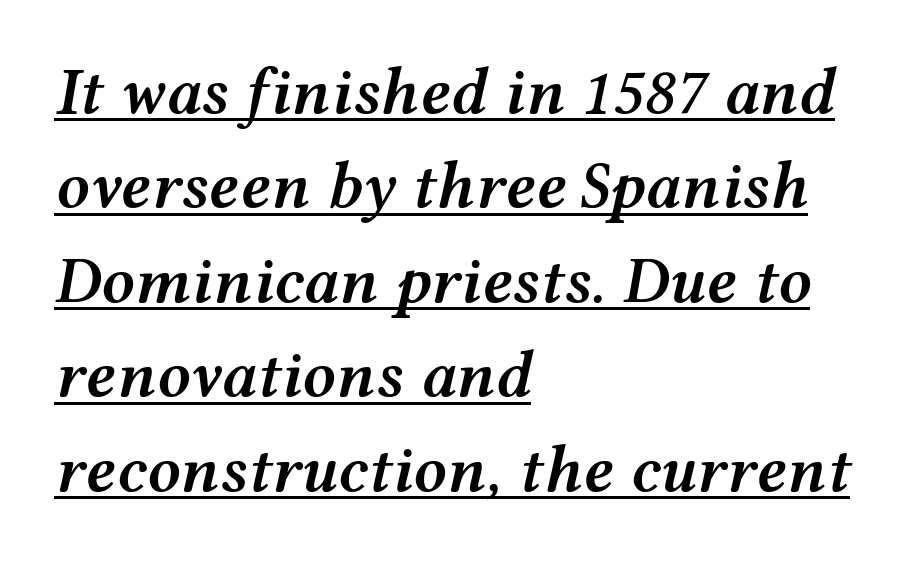
The image shows 66 px semibold, wide type, italic (leaning right); set left-aligned, normal line spacing (1.43x), normal letter spacing, underlined; medium stroke contrast and a medium x-height.
